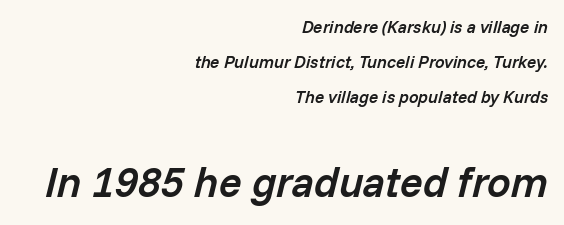
Q: Is the text bold? A: Semi-bold.
Q: Is the text italic (slanted)? A: Yes, it leans right by about 14 degrees.
Q: Is the text underlined? A: No.
Q: How is the paragraph aligned? A: Right-aligned.
Q: Is the spacing between letters normal or unusually wide? A: Normal.
Q: Is the spacing between lines tight, normal or loose? A: Loose.
Q: Which block of text is set in a larger size, the first (top) or the second (bottom)? A: The second (bottom) one.
Q: Width (condensed, normal, or wide)? A: Normal.
Q: Stroke contrast? A: Low.
Q: x-height? A: Medium.
Q: Monospaced? A: No.
